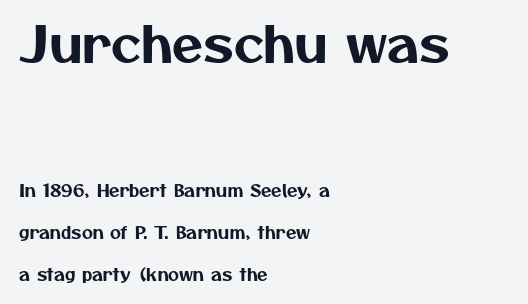
This sample has the flowing, uneven cadence of proportional lettering. The emphasis by scale lands on block number one, above. Between one letter and the next there's only the usual sliver of space. Rule under the text: the space is simply empty.
